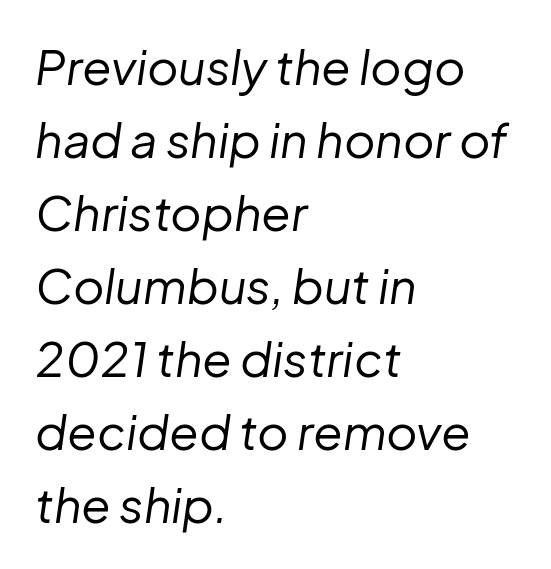
Q: Is the text bold? A: No.
Q: Is the text italic (slanted)? A: Yes, it leans right by about 8 degrees.
Q: Is the text underlined? A: No.
Q: How is the paragraph aligned? A: Left-aligned.
Q: Is the spacing between letters normal or unusually wide? A: Normal.
Q: Is the spacing between lines tight, normal or loose? A: Normal.
Q: Width (condensed, normal, or wide)? A: Normal.
Q: Stroke contrast? A: Low.
Q: x-height? A: Medium.
Q: Monospaced? A: No.
